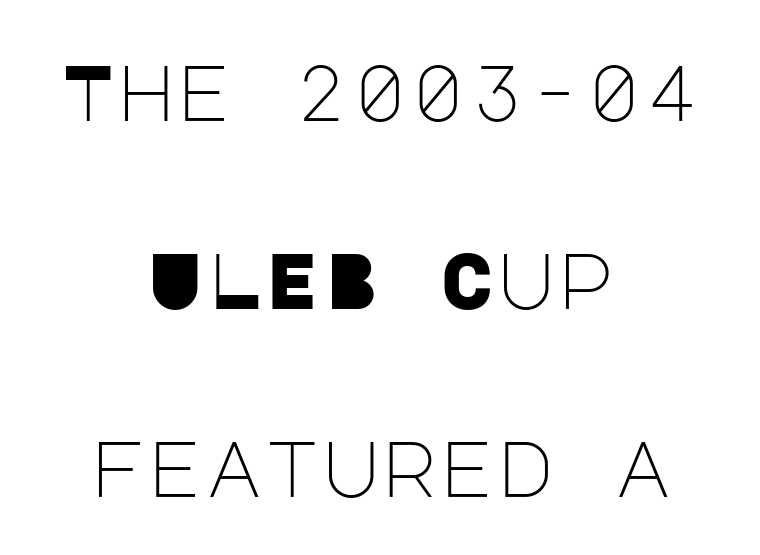
The weight would be labelled regular, book, light, or lighter still. The passage is arranged like a title page — every line centered. Has an underline been added? It has not. Classification — sans serif. Honestly, the rows look like they've been pulled way apart. Look at the tracking — it's just the regular setting, nothing added.
